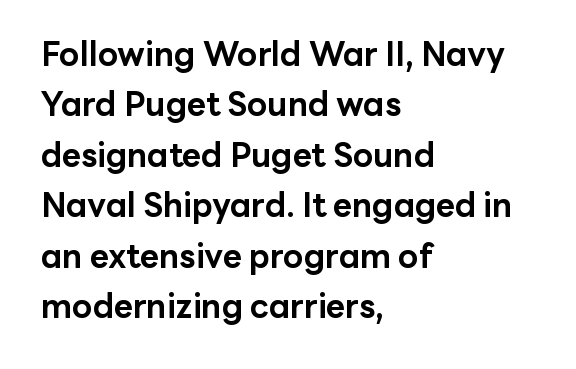
Q: Is the text bold? A: Yes.
Q: Is the text italic (slanted)? A: No, it is upright.
Q: Is the typeface a serif or a sans-serif typeface? A: Sans-serif.
Q: Is the text underlined? A: No.
Q: How is the paragraph aligned? A: Left-aligned.
Q: Is the spacing between letters normal or unusually wide? A: Normal.
Q: Is the spacing between lines tight, normal or loose? A: Normal.
Q: Width (condensed, normal, or wide)? A: Normal.
Q: Stroke contrast? A: Low.
Q: x-height? A: Medium.
Q: Monospaced? A: No.
